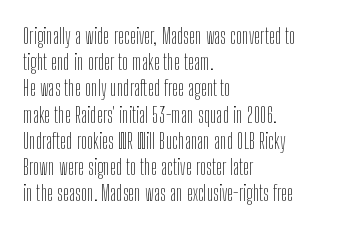
Q: Is the text bold? A: No.
Q: Is the text italic (slanted)? A: No, it is upright.
Q: Is the text underlined? A: No.
Q: How is the paragraph aligned? A: Left-aligned.
Q: Is the spacing between letters normal or unusually wide? A: Normal.
Q: Is the spacing between lines tight, normal or loose? A: Normal.
